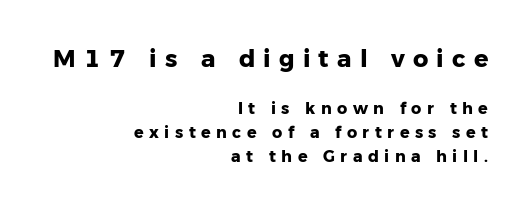
{"italic": "no", "bold": "yes", "underline": "no", "align": "right", "line_spacing": "normal", "line_spacing_ratio": 1.5, "letter_spacing": "wide", "letter_spacing_em": 0.34, "larger_block": "first", "size_ratio": 1.5, "glyph_px": 24}
